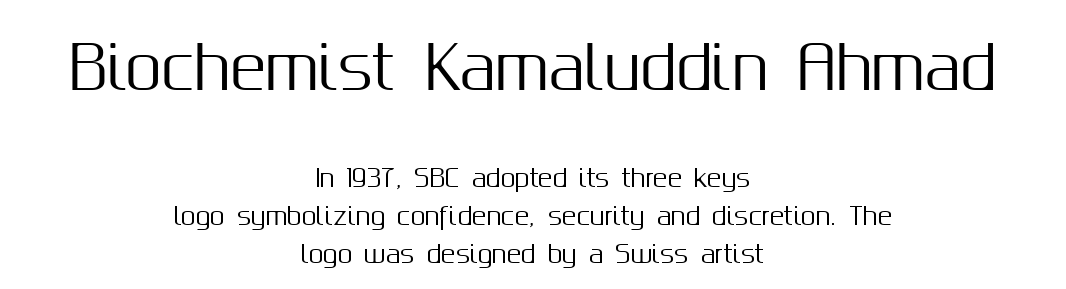
{"serif": "no", "italic": "no", "width": "normal", "stroke_contrast": "medium", "x_height": "medium", "monospaced": "no", "underline": "no", "align": "center", "line_spacing": "normal", "line_spacing_ratio": 1.58, "letter_spacing": "normal", "letter_spacing_em": 0.0, "larger_block": "first", "size_ratio": 2.46, "glyph_px": 59}
